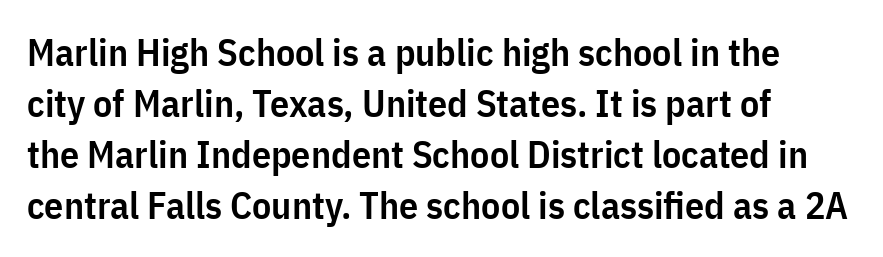
The image shows 38 px semibold, condensed sans-serif type, upright; set left-aligned, normal line spacing (1.34x), normal letter spacing, not underlined; low stroke contrast and a medium x-height.
